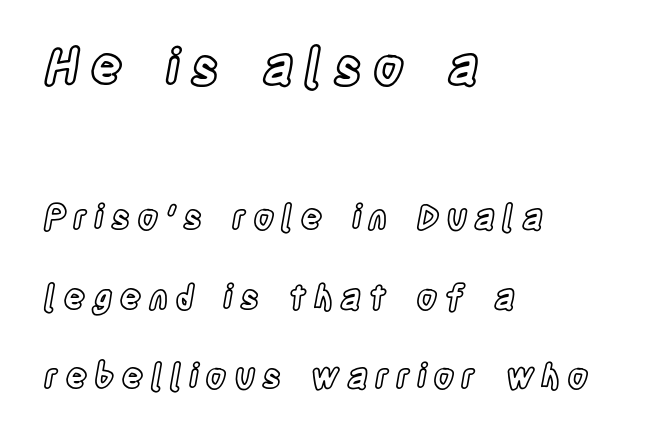
{"width": "condensed", "x_height": "large", "monospaced": "no", "underline": "no", "align": "left", "line_spacing": "loose", "line_spacing_ratio": 2.42, "letter_spacing": "wide", "letter_spacing_em": 0.23, "larger_block": "first", "size_ratio": 1.48, "glyph_px": 49}
